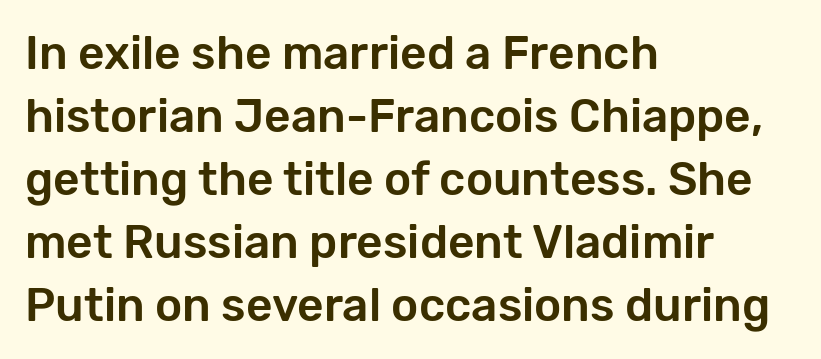
Quick note: underline off. The compositor pushed each line to the left boundary. Vertical strokes here are truly vertical. The face used here is proportionally spaced, like ordinary book or web type. A typesetter would call this leading conventional body-copy spacing.
